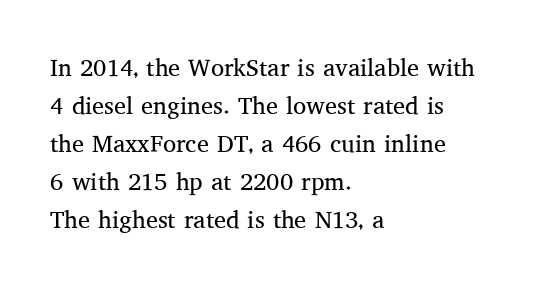
Caption: standard tracking, unaltered. How would I describe the line gaps? Plain and ordinary. Notice how the stems are strictly vertical — no italics here. The typeface has the unassuming heft of standard copy or less. The lines are quadded left.
